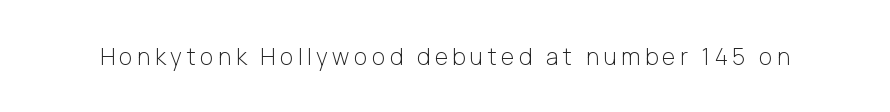
The image shows 23 px text type, upright; set unusually wide letter spacing (+0.2 em), not underlined.
